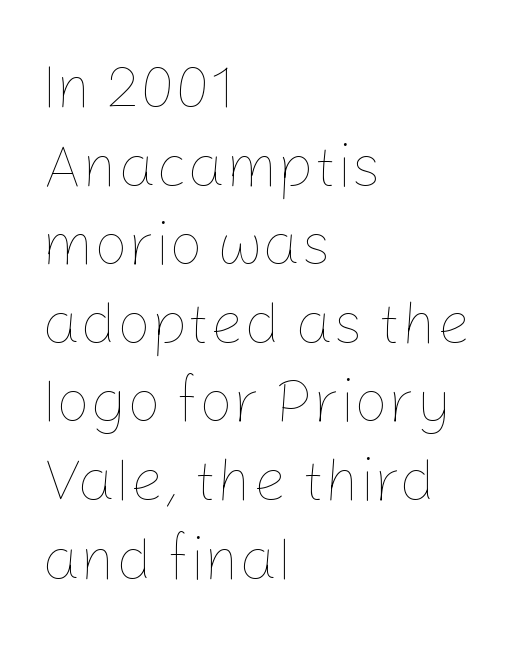
This sample keeps an unexceptional amount of space between lines. The letters sit at their default tracking, neither squeezed nor spread. A typesetter would call this proportional, since set widths differ per character. A typesetter would mark this as roman, not italic.
